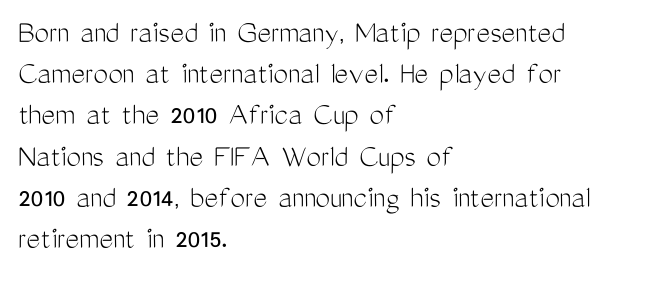
Q: Is the text bold? A: No.
Q: Is the text italic (slanted)? A: No, it is upright.
Q: Is the typeface a serif or a sans-serif typeface? A: Sans-serif.
Q: Is the text underlined? A: No.
Q: How is the paragraph aligned? A: Left-aligned.
Q: Is the spacing between letters normal or unusually wide? A: Normal.
Q: Is the spacing between lines tight, normal or loose? A: Normal.
Q: Width (condensed, normal, or wide)? A: Condensed.
Q: Stroke contrast? A: Medium.
Q: x-height? A: Medium.
Q: Monospaced? A: No.
